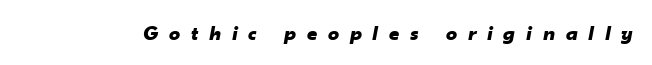
These lines were composed using italics. Anything drawn beneath the words? Only blank space. The rendering inserts visible extra space after every character. Chunky letters — that's bold for sure.
